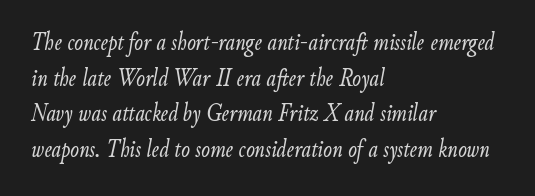
{"italic": "yes", "lean": "right", "slant_degrees": 9, "bold": "no", "underline": "no", "align": "left", "line_spacing": "normal", "line_spacing_ratio": 1.37, "letter_spacing": "normal", "letter_spacing_em": 0.0, "glyph_px": 26}
